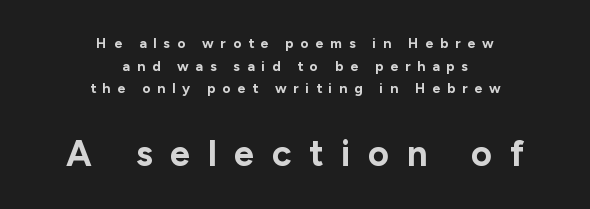
{"serif": "no", "italic": "no", "bold": "yes", "weight": "bold", "width": "normal", "stroke_contrast": "low", "x_height": "medium", "monospaced": "no", "underline": "no", "align": "center", "line_spacing": "normal", "line_spacing_ratio": 1.62, "letter_spacing": "wide", "letter_spacing_em": 0.49, "larger_block": "second", "size_ratio": 2.57, "glyph_px": 36}
